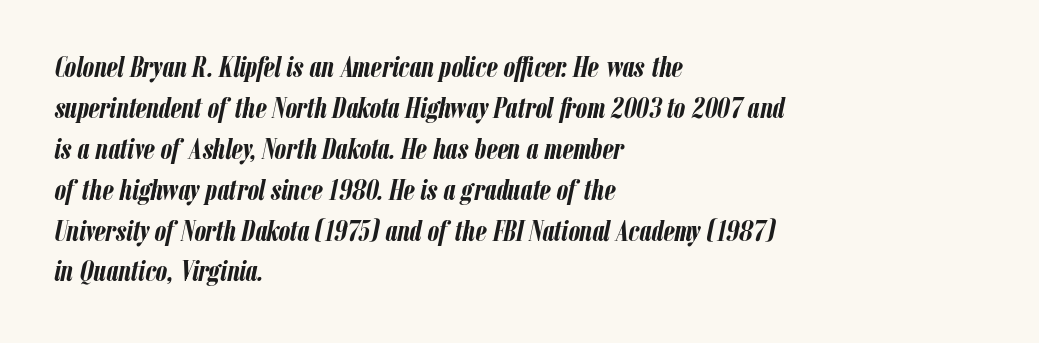
Q: Is the text bold? A: Yes.
Q: Is the text italic (slanted)? A: Yes, it leans right by about 12 degrees.
Q: Is the text underlined? A: No.
Q: How is the paragraph aligned? A: Left-aligned.
Q: Is the spacing between letters normal or unusually wide? A: Normal.
Q: Is the spacing between lines tight, normal or loose? A: Normal.
Q: Width (condensed, normal, or wide)? A: Condensed.
Q: Stroke contrast? A: Low.
Q: x-height? A: Medium.
Q: Monospaced? A: No.
